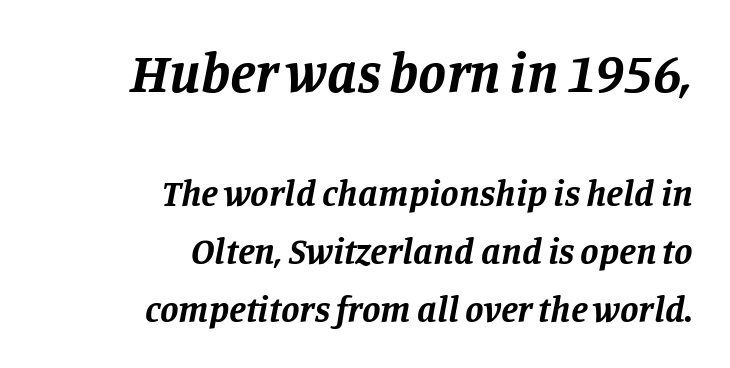
This rendering uses right alignment, leaving the left contour irregular. The glyphs are unaccompanied by any horizontal stroke below them. You could not count columns in this text — the font is proportionally spaced. What kind of face is this? One with serifs. The letters are slanted; this is an italic face. Look at the tracking — it's just the regular setting, nothing added.
